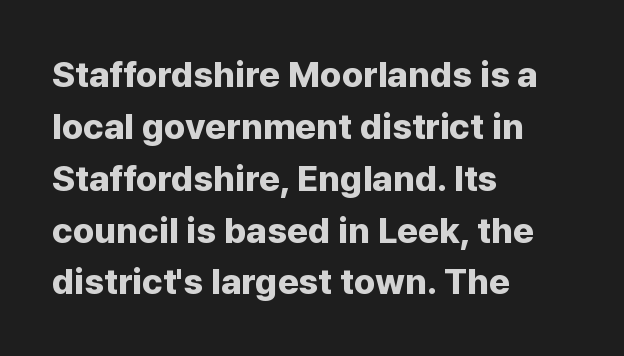
The image shows 36 px bold sans-serif type, upright; set left-aligned, normal line spacing (1.44x), normal letter spacing, not underlined; low stroke contrast and a medium x-height.
